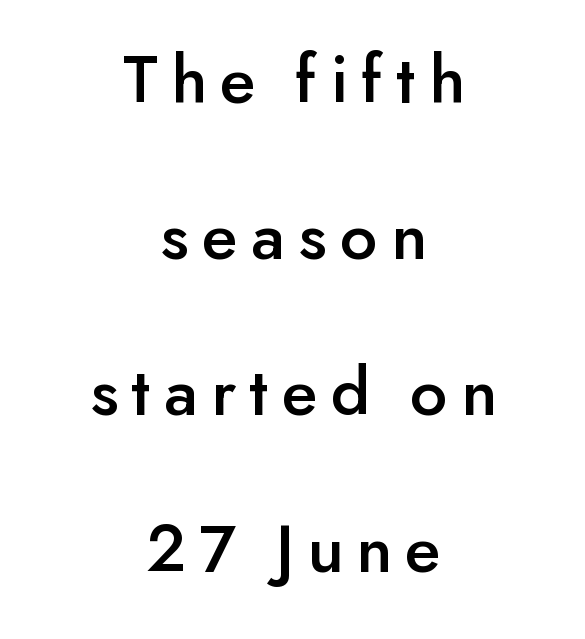
The image shows 71 px sans-serif type, upright; set centered, loose line spacing (2.2x), not underlined; low stroke contrast and a small x-height.
